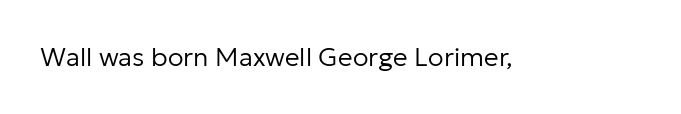
The image shows 26 px text type, upright; set normal letter spacing, not underlined.
